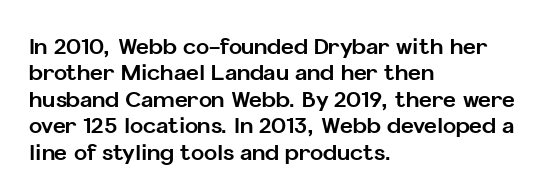
Stroke thickness is high; the sample reads as a true bold. Underline: absent. The horizontal fit of the characters is conventional and even. Do the letters lean? They stand straight. Horizontal alignment here is leftward, the default for most running prose.
